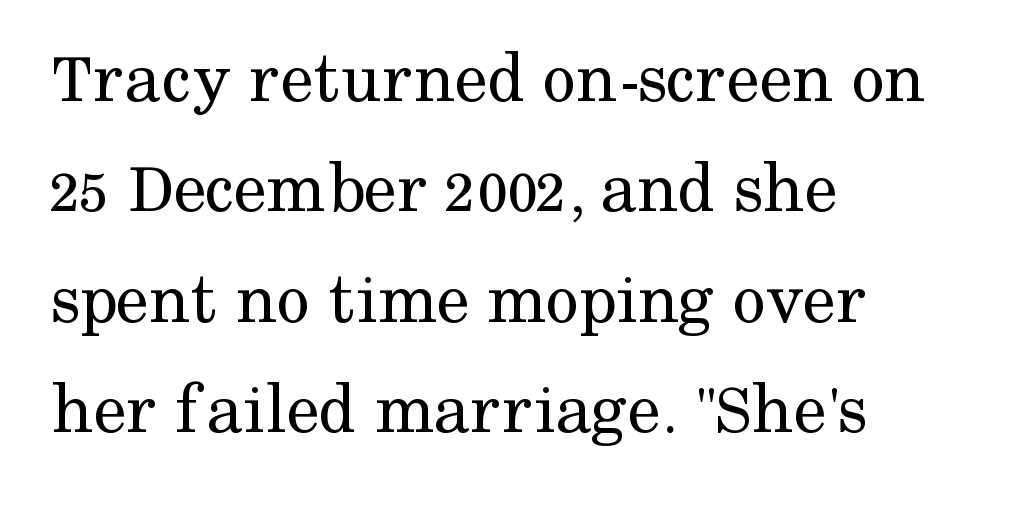
Line spacing here is normal. The ragged edge is on the right, which tells us the setting is flush left. Stroke thickness stays within the range of a standard reading face or lighter. Short note: letters normally spaced. Underlining? Definitely not there.
